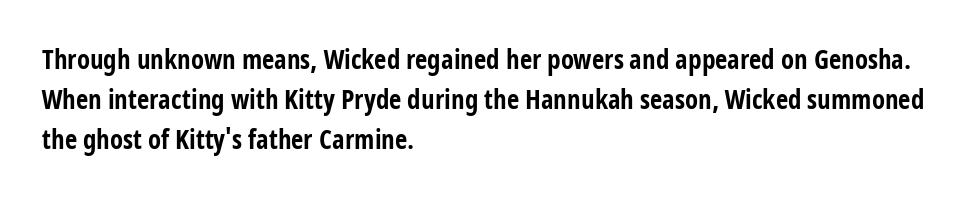
The image shows 27 px bold type, upright; set left-aligned, normal line spacing (1.49x), normal letter spacing, not underlined.
